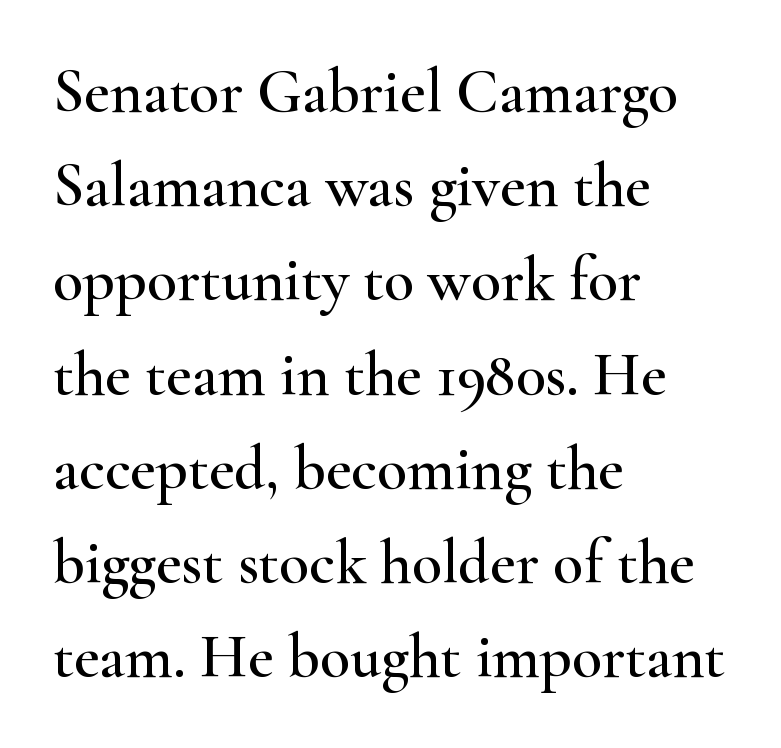
{"serif": "yes", "italic": "no", "width": "wide", "stroke_contrast": "high", "x_height": "small", "monospaced": "no", "underline": "no", "align": "left", "line_spacing": "normal", "line_spacing_ratio": 1.52, "letter_spacing": "normal", "letter_spacing_em": 0.0, "glyph_px": 62}
